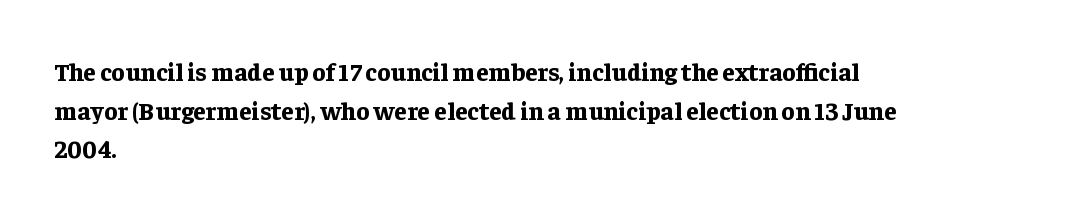
{"italic": "no", "bold": "yes", "underline": "no", "align": "left", "line_spacing": "normal", "line_spacing_ratio": 1.55, "letter_spacing": "normal", "letter_spacing_em": 0.0, "glyph_px": 25}
